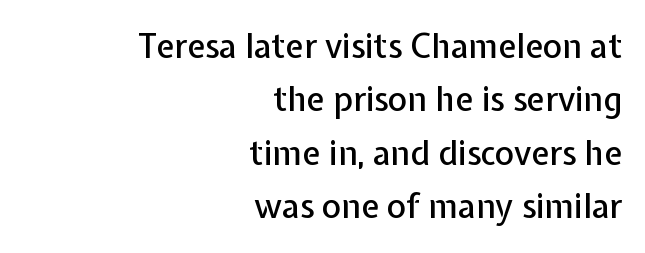
You could not count columns in this text — the font is proportionally spaced. Where is the straight margin? On the right. This rendering features lettering with no underline. The letters stand upright; this is a roman face. The lines sit at an ordinary, default distance from one another. You can tell from the bare stems that sans-serif type was used.
